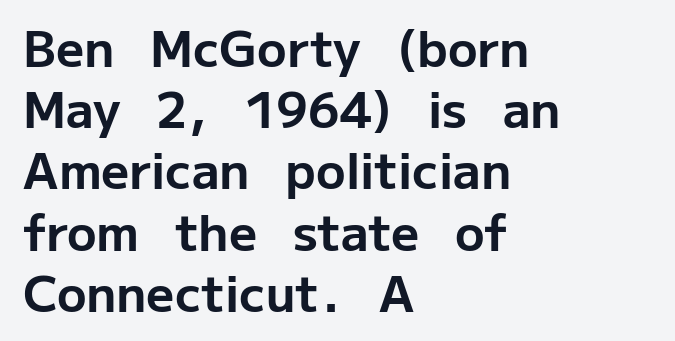
A typesetter would label this face a sans. The text block is weighted toward the left margin, trailing off unevenly rightward. Chunky letters — that's bold for sure. Note the varied advance widths — an 'i' is clearly narrower than an 'm'. This sample uses plain, unmodified letter spacing.
